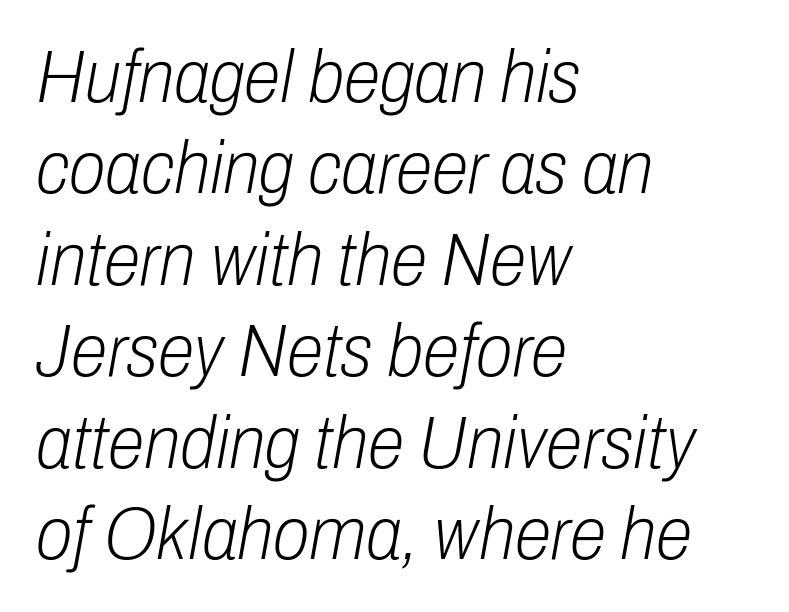
Any mark beneath the type? The region is blank. The typesetter chose a ragged-right arrangement here. Is this a heavy cut? Hardly; it is regular or lighter. This sample has the flowing, uneven cadence of proportional lettering. Characters follow at the spacing the type designer built in. Characters are canted at an angle relative to the baseline's perpendicular.
